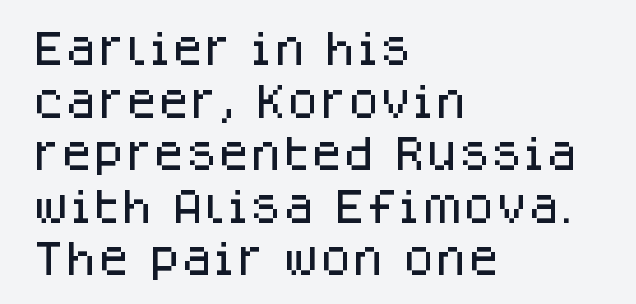
The area under the type is left untouched. A typesetter would call this leading conventional body-copy spacing. The letters advance in unequal steps, a hallmark of proportional type. The letterforms sit shoulder to shoulder at normal distance.
